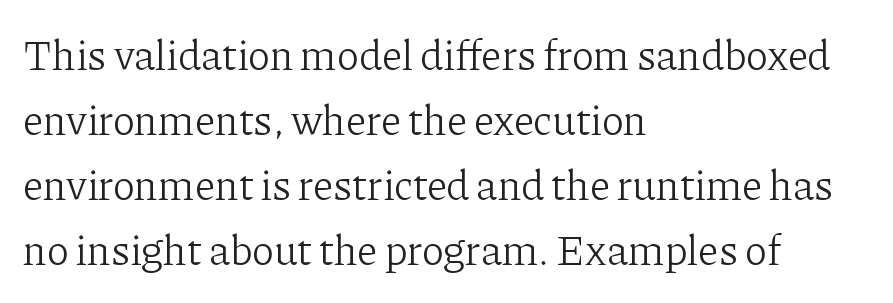
Q: Is the text bold? A: No.
Q: Is the text italic (slanted)? A: No, it is upright.
Q: Is the typeface a serif or a sans-serif typeface? A: Serif.
Q: Is the text underlined? A: No.
Q: How is the paragraph aligned? A: Left-aligned.
Q: Is the spacing between letters normal or unusually wide? A: Normal.
Q: Is the spacing between lines tight, normal or loose? A: Normal.
Q: Width (condensed, normal, or wide)? A: Normal.
Q: Stroke contrast? A: Low.
Q: x-height? A: Medium.
Q: Monospaced? A: No.
